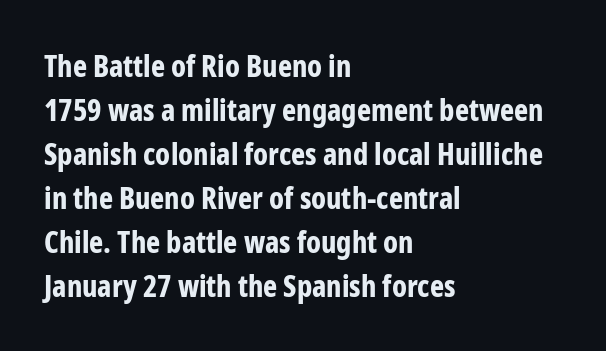
The image shows 30 px bold, condensed sans-serif type, upright; set left-aligned, normal line spacing (1.47x), normal letter spacing, not underlined; low stroke contrast and a medium x-height.
